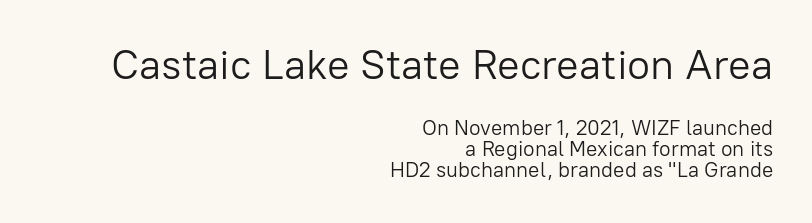
Typeset ragged left — the right edge is the straight one. Check where the strokes stop: nothing finishes them off — pure sans. Underlining? Definitely not there. The tracking reads as untouched default to a designer's eye. Note: larger setting up top, smaller setting below. The letters advance in unequal steps, a hallmark of proportional type.
